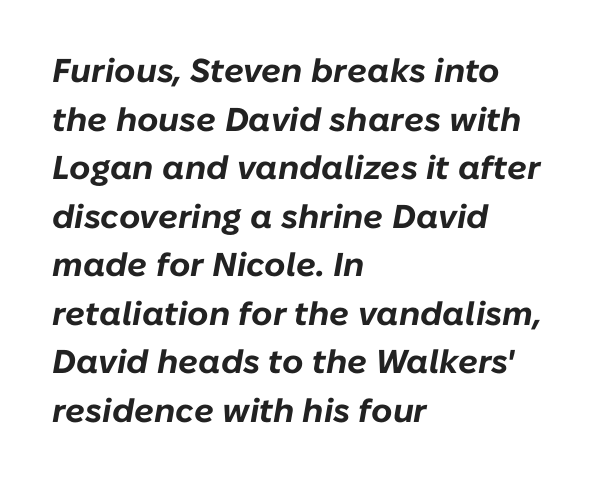
The image shows 33 px bold type, italic (leaning right); set left-aligned, normal line spacing (1.47x), normal letter spacing, not underlined; low stroke contrast and a medium x-height.
